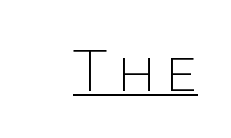
The image shows 55 px thin sans-serif type, upright; set underlined; low stroke contrast and a large x-height.
